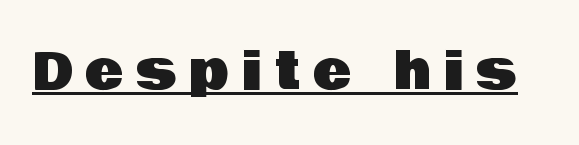
{"serif": "no", "italic": "no", "width": "normal", "stroke_contrast": "low", "x_height": "large", "monospaced": "no", "underline": "yes", "letter_spacing": "wide", "letter_spacing_em": 0.26, "glyph_px": 51}
